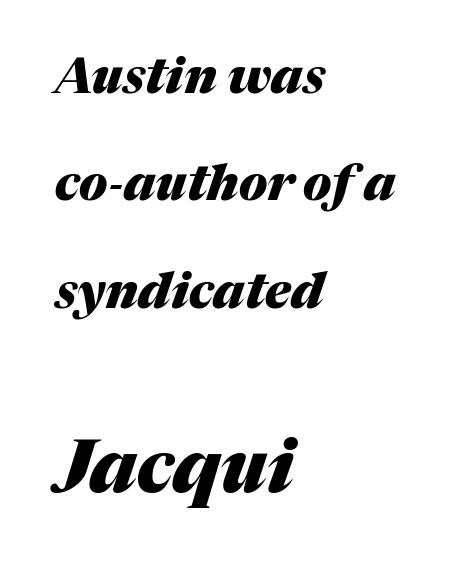
{"italic": "yes", "lean": "right", "slant_degrees": 17, "bold": "yes", "weight": "heavy", "width": "normal", "stroke_contrast": "medium", "x_height": "medium", "monospaced": "no", "underline": "no", "align": "left", "line_spacing": "loose", "line_spacing_ratio": 2.19, "letter_spacing": "normal", "letter_spacing_em": 0.0, "larger_block": "second", "size_ratio": 1.49, "glyph_px": 73}
